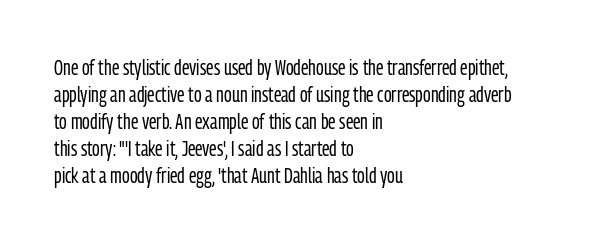
{"italic": "no", "bold": "no", "underline": "no", "align": "left", "line_spacing": "normal", "line_spacing_ratio": 1.29, "letter_spacing": "normal", "letter_spacing_em": 0.0, "glyph_px": 21}
